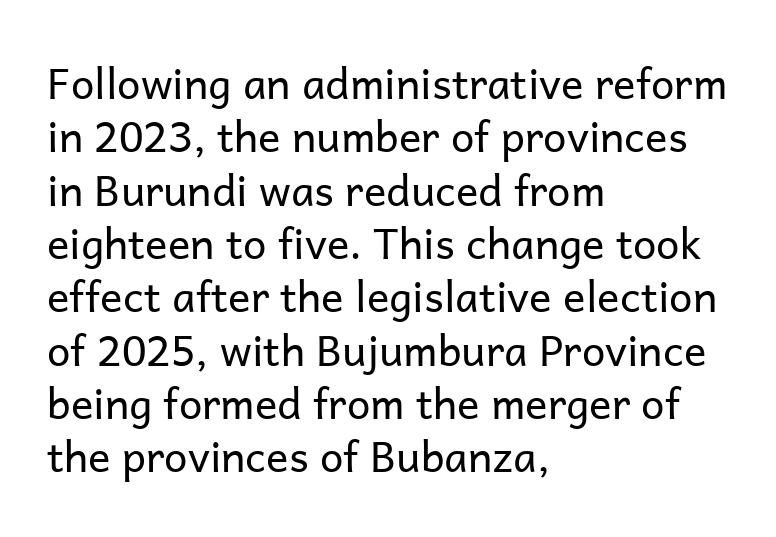
{"serif": "no", "italic": "no", "bold": "no", "weight": "regular", "width": "normal", "stroke_contrast": "low", "x_height": "medium", "monospaced": "no", "underline": "no", "align": "left", "line_spacing": "normal", "line_spacing_ratio": 1.27, "letter_spacing": "normal", "letter_spacing_em": 0.0, "glyph_px": 42}
